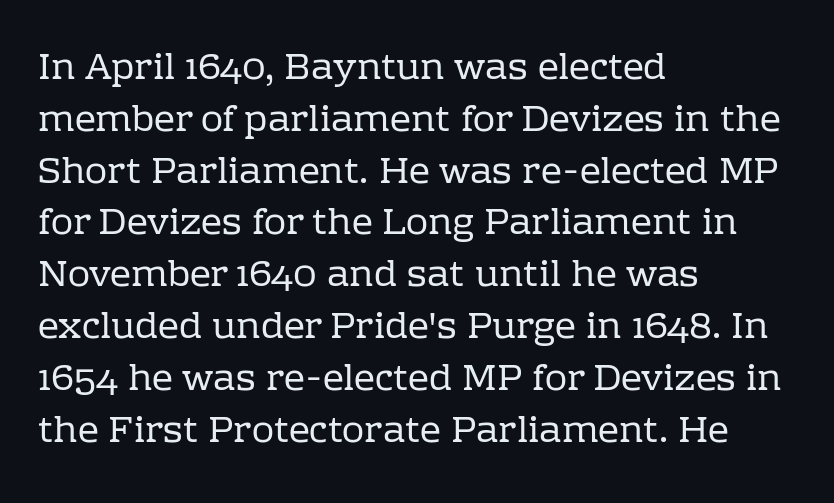
The image shows 37 px regular-weight serif type, upright; set left-aligned, normal line spacing (1.4x), normal letter spacing, not underlined; low stroke contrast and a medium x-height.
